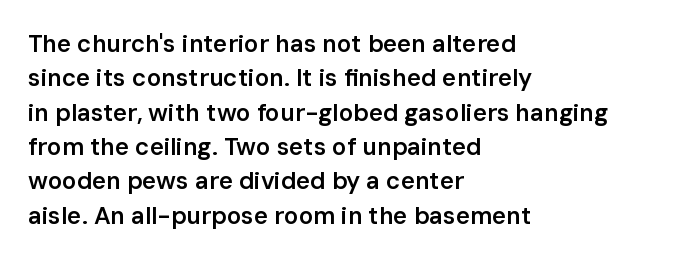
The image shows 24 px text type, upright; set left-aligned, normal line spacing (1.43x), normal letter spacing, not underlined.
